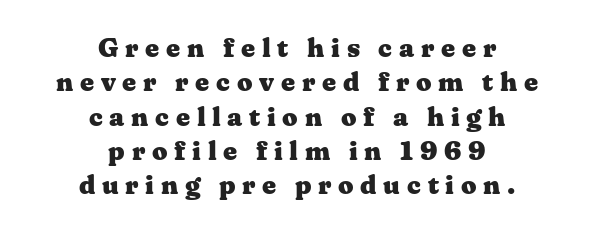
The image shows 27 px bold type, upright; set centered, normal line spacing (1.27x), unusually wide letter spacing (+0.25 em), not underlined.
